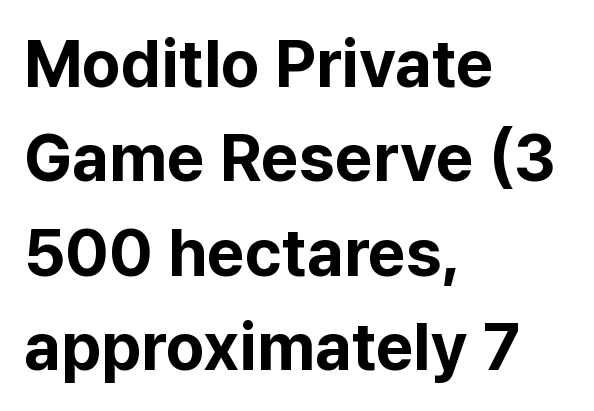
The image shows 66 px bold sans-serif type, upright; set left-aligned, normal line spacing (1.43x), normal letter spacing, not underlined; low stroke contrast and a medium x-height.
